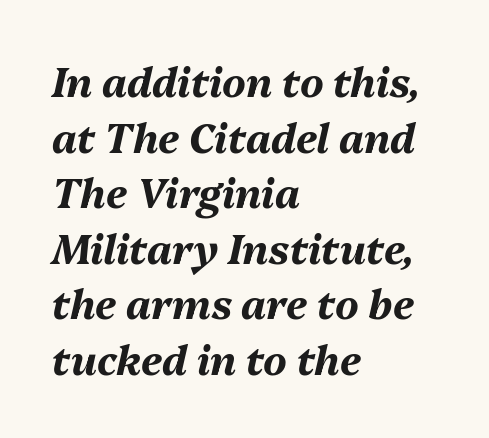
The image shows 40 px bold type, italic (leaning right); set left-aligned, normal line spacing (1.39x), normal letter spacing, not underlined; medium stroke contrast and a medium x-height.
